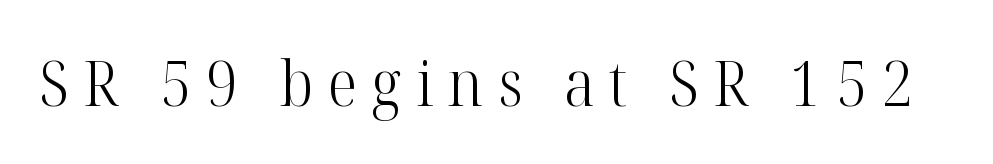
The image shows 62 px light serif type, upright; set unusually wide letter spacing (+0.23 em), not underlined; high stroke contrast and a medium x-height.
